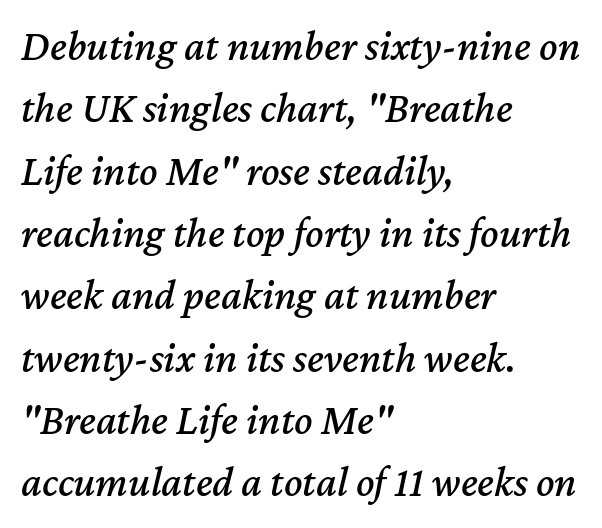
Q: Is the text italic (slanted)? A: Yes, it leans right by about 12 degrees.
Q: Is the text underlined? A: No.
Q: How is the paragraph aligned? A: Left-aligned.
Q: Is the spacing between letters normal or unusually wide? A: Normal.
Q: Is the spacing between lines tight, normal or loose? A: Normal.
Q: Width (condensed, normal, or wide)? A: Normal.
Q: Stroke contrast? A: Medium.
Q: x-height? A: Medium.
Q: Monospaced? A: No.
